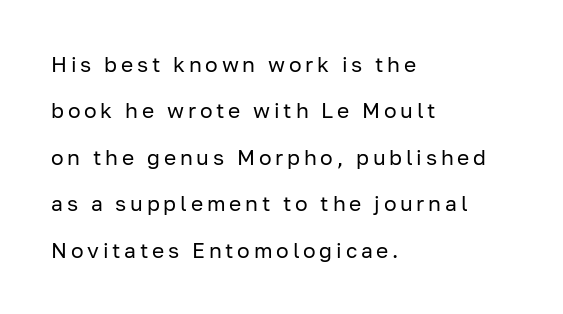
The image shows 21 px text type, upright; set left-aligned, loose line spacing (2.21x), not underlined.
